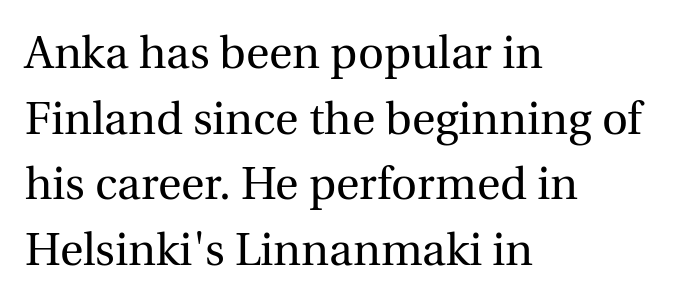
Here the designer chose a conventional face with non-uniform glyph widths. The gaps between neighbouring characters are ordinary and unremarkable. Vertical stems look standard width or narrower in stroke. What kind of face is this? One with serifs. Summary of vertical rhythm: regular, with standard interline spacing. Line starts are locked; line ends wander.
